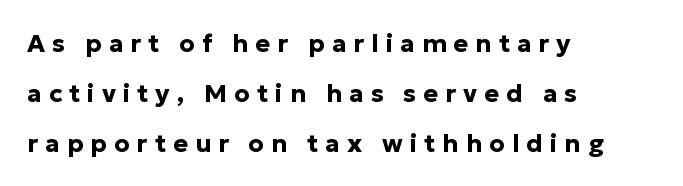
Q: Is the text bold? A: Yes.
Q: Is the text italic (slanted)? A: No, it is upright.
Q: Is the text underlined? A: No.
Q: How is the paragraph aligned? A: Left-aligned.
Q: Is the spacing between letters normal or unusually wide? A: Unusually wide.
Q: Is the spacing between lines tight, normal or loose? A: Loose.
